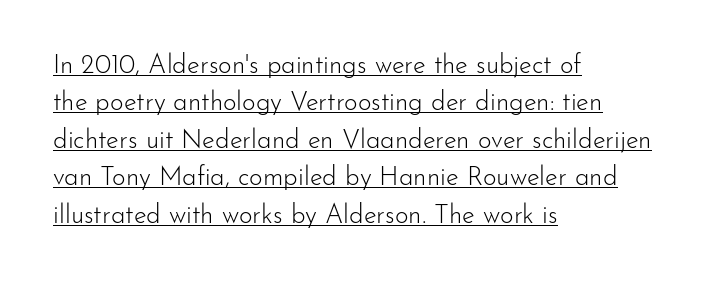
The image shows 26 px text type, upright; set left-aligned, normal line spacing (1.44x), normal letter spacing, underlined.
